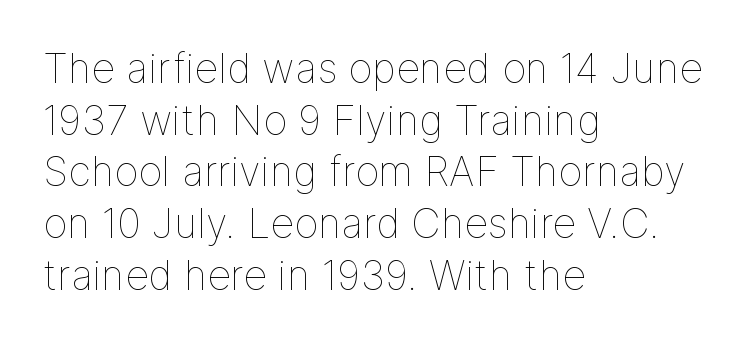
Q: Is the text bold? A: No.
Q: Is the text italic (slanted)? A: No, it is upright.
Q: Is the text underlined? A: No.
Q: How is the paragraph aligned? A: Left-aligned.
Q: Is the spacing between letters normal or unusually wide? A: Normal.
Q: Is the spacing between lines tight, normal or loose? A: Normal.
Q: Width (condensed, normal, or wide)? A: Normal.
Q: Stroke contrast? A: Low.
Q: x-height? A: Medium.
Q: Monospaced? A: No.
